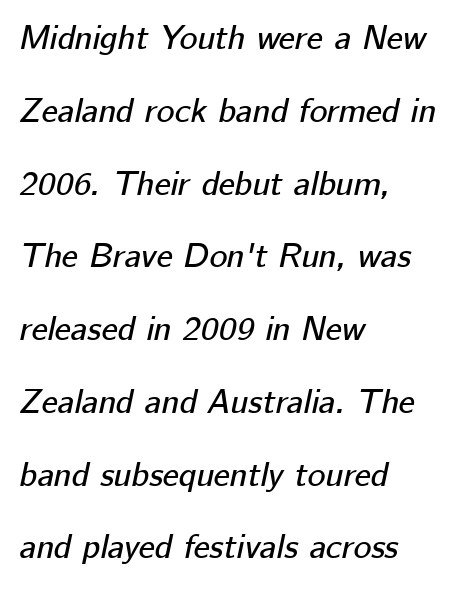
{"italic": "yes", "lean": "right", "slant_degrees": 12, "width": "normal", "stroke_contrast": "low", "x_height": "medium", "monospaced": "no", "underline": "no", "align": "left", "line_spacing": "loose", "line_spacing_ratio": 2.14, "letter_spacing": "normal", "letter_spacing_em": 0.0, "glyph_px": 34}
